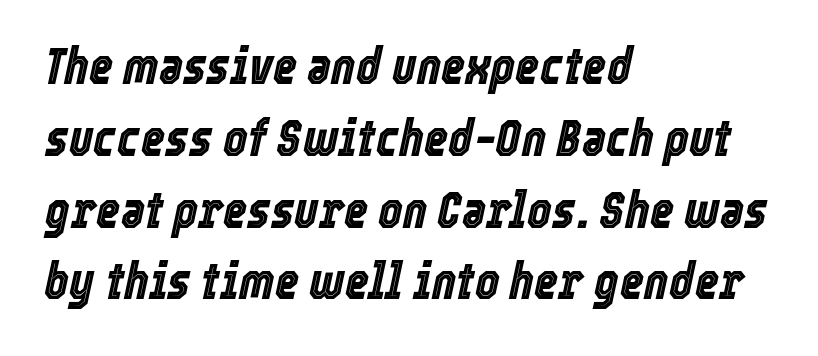
Q: Is the text italic (slanted)? A: Yes, it leans right by about 12 degrees.
Q: Is the text underlined? A: No.
Q: How is the paragraph aligned? A: Left-aligned.
Q: Is the spacing between letters normal or unusually wide? A: Normal.
Q: Is the spacing between lines tight, normal or loose? A: Normal.
Q: Width (condensed, normal, or wide)? A: Condensed.
Q: x-height? A: Medium.
Q: Monospaced? A: No.
